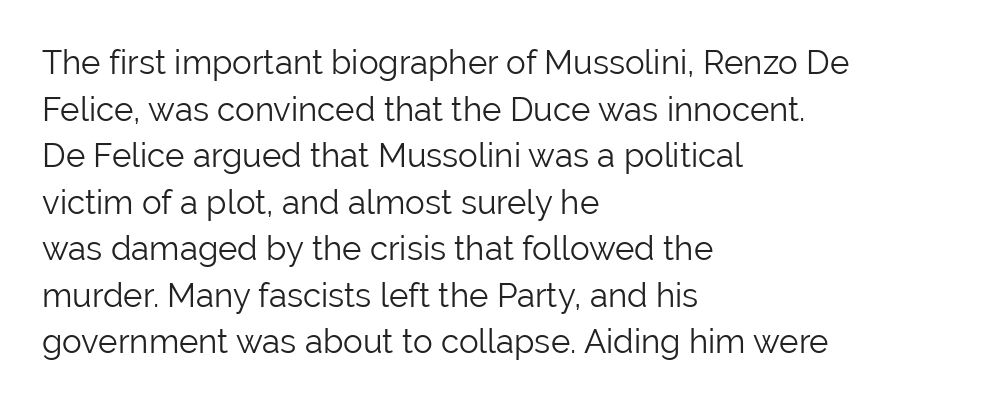
The passage shown is typed in a proportional face where columns would drift. The letters carry no serifs — their stems end cleanly without finishing strokes. Compared with typical paragraphs, the rows here are spaced about the same. The face used here is rendered with its standard letterfit. Bare-footed words on every line. The lettering stays uniformly vertical, giving the passage a roman look.
